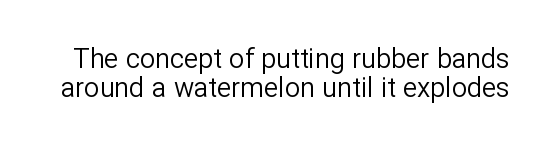
{"italic": "no", "bold": "no", "underline": "no", "line_spacing": "tight", "line_spacing_ratio": 1.07, "letter_spacing": "normal", "letter_spacing_em": 0.0, "glyph_px": 27}
